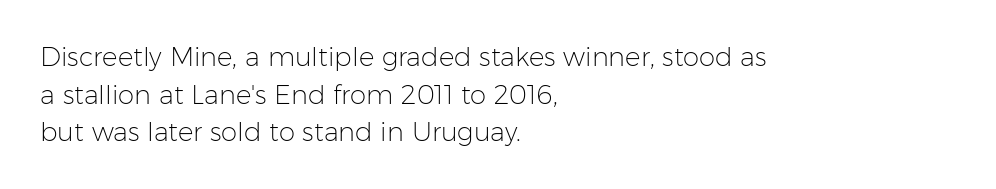
This sample is left-justified, so line endings fall wherever the words run out. Short note: letters normally spaced. These lines were composed using upright roman letters. Nothing heavy about these letters — not bold at all. The glyphs are unaccompanied by any horizontal stroke below them. Quick note: interline space is typical.
